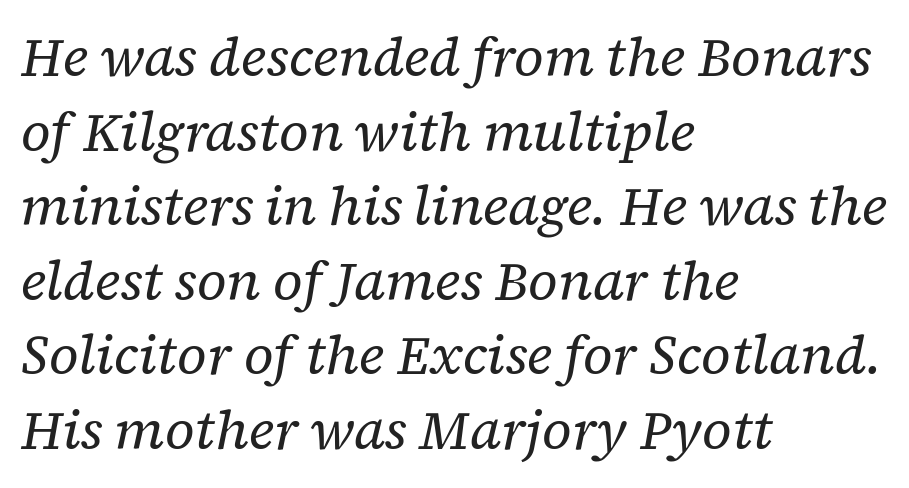
{"serif": "yes", "italic": "yes", "lean": "right", "slant_degrees": 12, "bold": "no", "weight": "regular", "width": "normal", "stroke_contrast": "low", "x_height": "medium", "monospaced": "no", "underline": "no", "align": "left", "line_spacing": "normal", "line_spacing_ratio": 1.38, "letter_spacing": "normal", "letter_spacing_em": 0.0, "glyph_px": 54}
